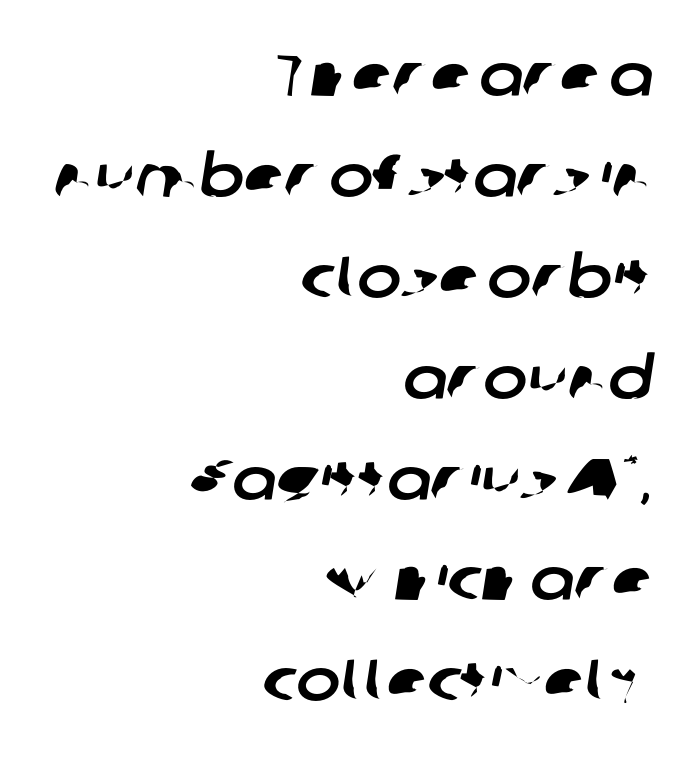
The image shows 59 px sans-serif type; set right-aligned, line spacing 1.71x, normal letter spacing, not underlined; low stroke contrast and a medium x-height.
